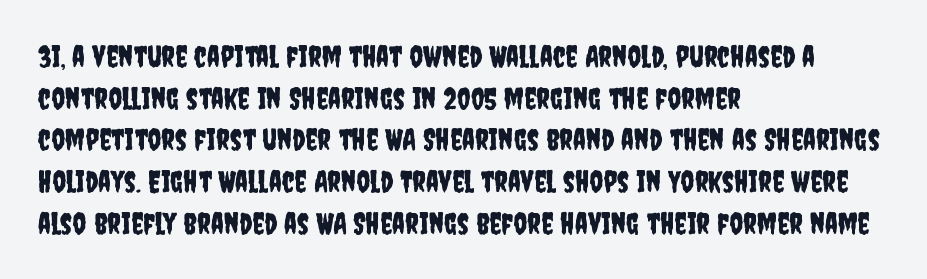
The image shows 30 px condensed sans-serif type, upright; set left-aligned, normal line spacing (1.39x), normal letter spacing, not underlined; low stroke contrast and a large x-height.
